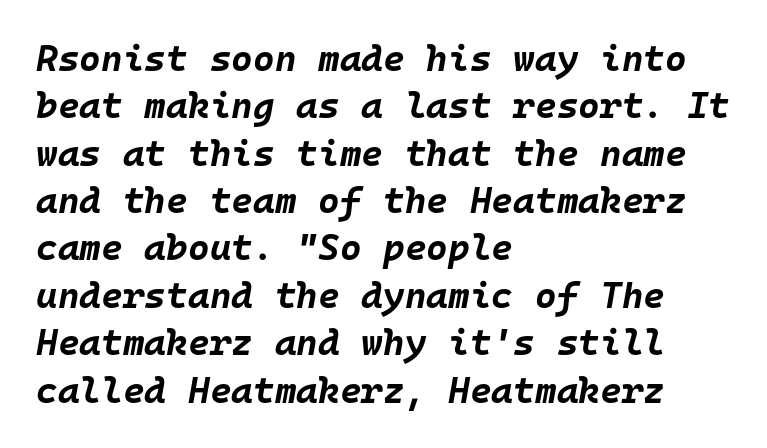
The image shows 37 px bold type, italic (leaning right), monospaced; set left-aligned, normal line spacing (1.28x), normal letter spacing, not underlined; low stroke contrast and a large x-height.
